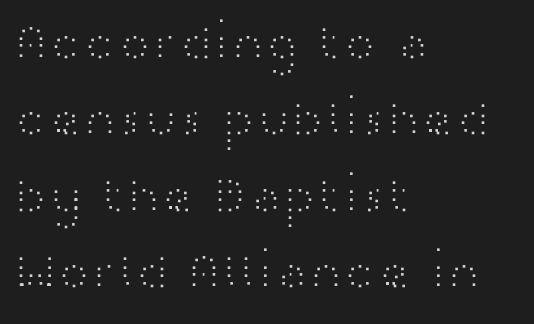
The image shows 52 px light, wide sans-serif type, upright; set left-aligned, normal line spacing (1.47x), normal letter spacing, not underlined; high stroke contrast and a medium x-height.
